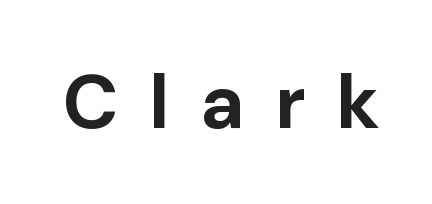
{"serif": "no", "italic": "no", "bold": "yes", "weight": "bold", "width": "normal", "stroke_contrast": "low", "x_height": "medium", "monospaced": "no", "underline": "no", "letter_spacing": "wide", "letter_spacing_em": 0.4, "glyph_px": 76}
